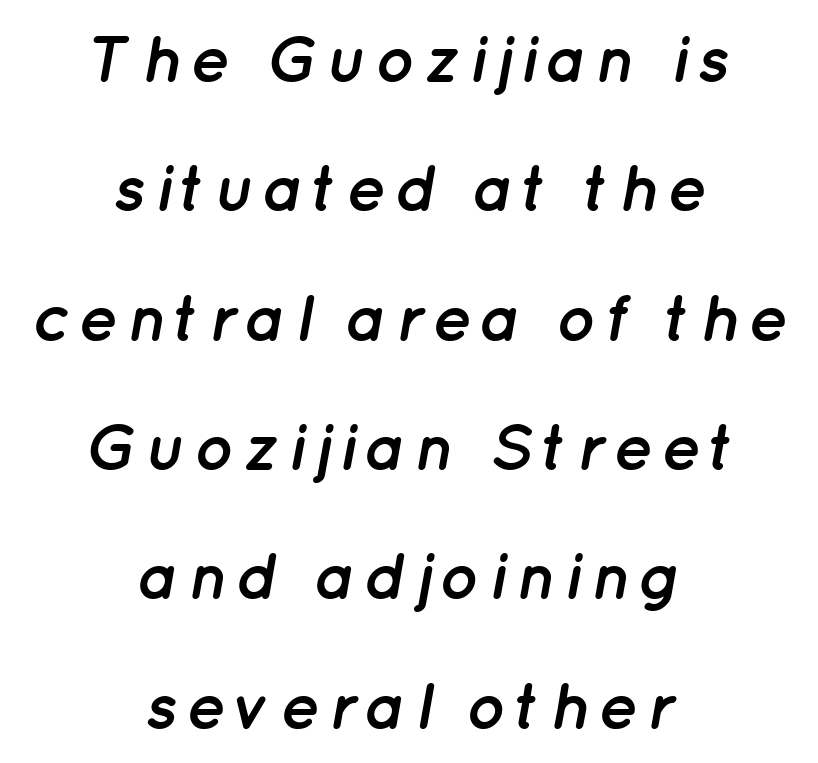
The space between consecutive lines is lavish. The whole block is typeset with a tilt. Its strokes are broad and dark, the hallmark of bold type. Both edges are ragged and mirror each other, which tells us the setting is centered. These lines are rendered in a variable-pitch font. The words here are not underlined.
